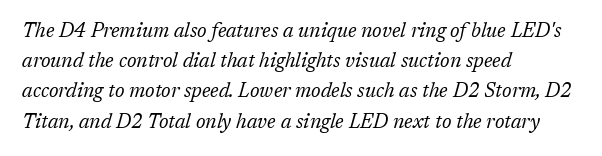
The cut favours lightness, reaching ordinary text weight at its darkest. An italicized treatment has been applied to the whole sample. Underlining? Definitely not there. The lines sit at an ordinary, default distance from one another. Characters follow at the spacing the type designer built in.
